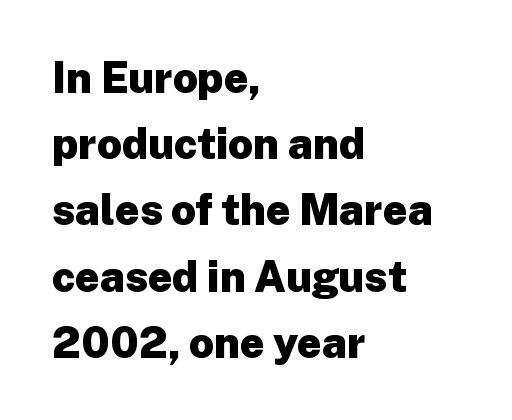
Q: Is the text bold? A: Yes.
Q: Is the text italic (slanted)? A: No, it is upright.
Q: Is the typeface a serif or a sans-serif typeface? A: Sans-serif.
Q: Is the text underlined? A: No.
Q: How is the paragraph aligned? A: Left-aligned.
Q: Is the spacing between letters normal or unusually wide? A: Normal.
Q: Is the spacing between lines tight, normal or loose? A: Normal.
Q: Width (condensed, normal, or wide)? A: Normal.
Q: Stroke contrast? A: Low.
Q: x-height? A: Medium.
Q: Monospaced? A: No.
